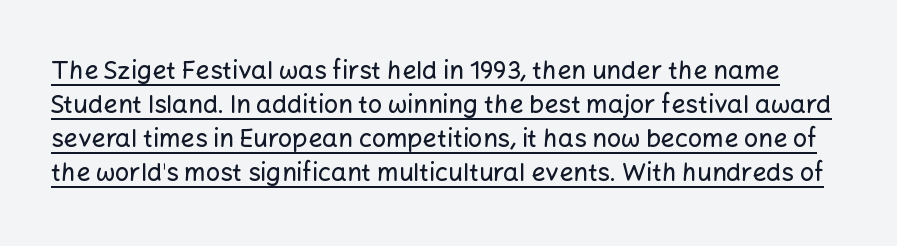
A typesetter would call this zero additional tracking. Emphasis is given by a line drawn under the lettering. Whoever set this chose a conventional vertical rhythm. Notice how the stems are strictly vertical — no italics here.
